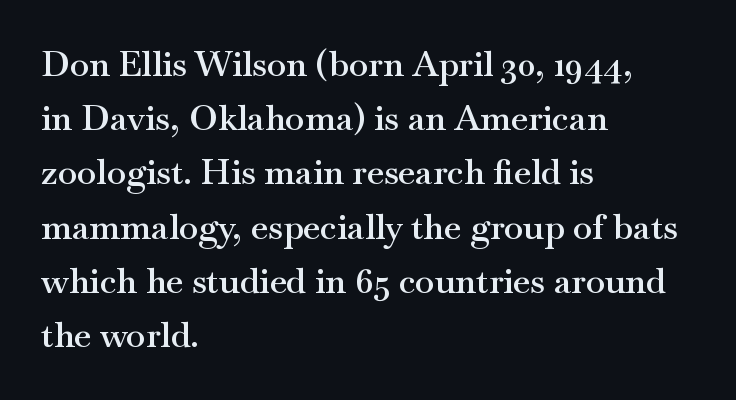
This sample is left-justified, so line endings fall wherever the words run out. Only glyphs here, with clear space below each row. The letters are semibold — heavier than regular but short of a full bold. The line texture is even and compact thanks to regular tracking.
